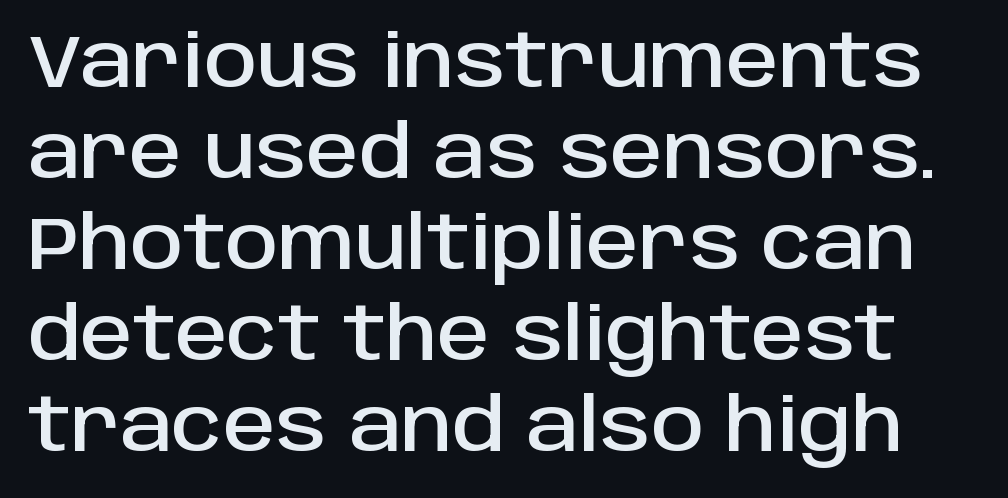
The image shows 74 px sans-serif type, upright; set line spacing 1.23x, normal letter spacing, not underlined; low stroke contrast and a large x-height.
